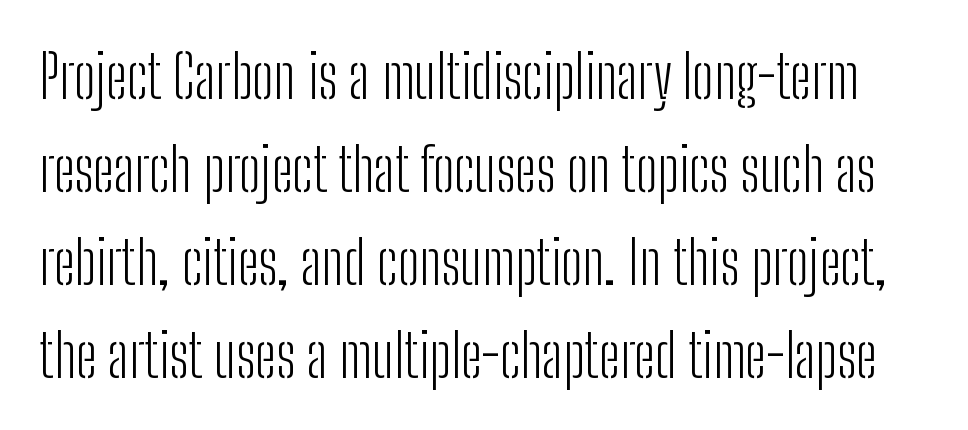
Q: Is the text bold? A: No.
Q: Is the text italic (slanted)? A: No, it is upright.
Q: Is the typeface a serif or a sans-serif typeface? A: Sans-serif.
Q: Is the text underlined? A: No.
Q: Is the spacing between letters normal or unusually wide? A: Normal.
Q: Is the spacing between lines tight, normal or loose? A: Normal.
Q: Width (condensed, normal, or wide)? A: Condensed.
Q: Stroke contrast? A: Low.
Q: x-height? A: Medium.
Q: Monospaced? A: No.
